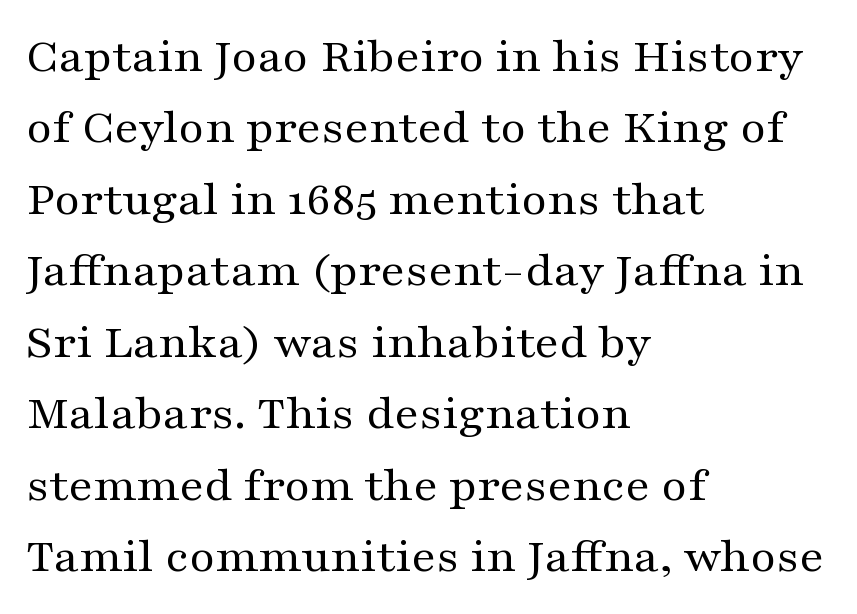
Weight class: somewhere from thin through regular. Reading down the column, the eye jumps a familiar distance to each next line. This sample uses an upright cut, with every glyph sitting square on the baseline. Check the space under the baseline: it is left empty. The face used here is rendered with its standard letterfit.
